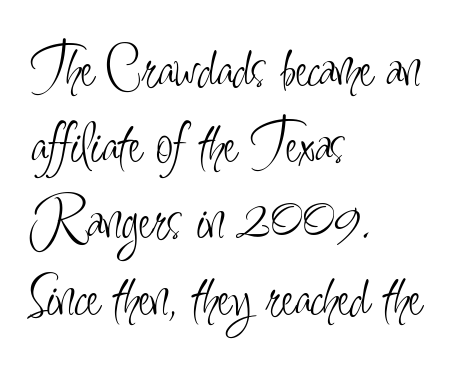
The rendering uses natural spacing where letterforms have individual widths. Heaviness? Minimal to ordinary, like unemphasized prose. The designer went with a sans here, leaving each stem footless. The gaps between neighbouring characters are ordinary and unremarkable. Quick note: underline off.
